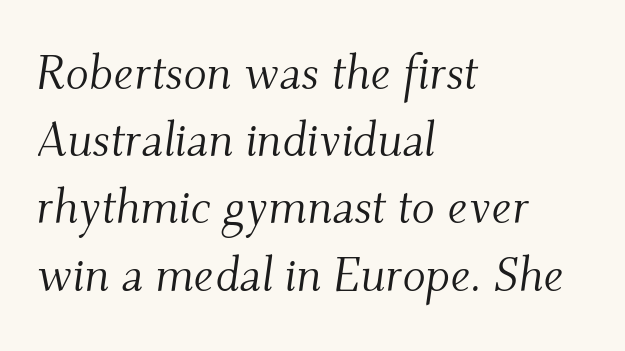
{"serif": "yes", "italic": "yes", "lean": "right", "slant_degrees": 9, "bold": "no", "weight": "light", "width": "normal", "stroke_contrast": "medium", "x_height": "small", "monospaced": "no", "underline": "no", "align": "left", "line_spacing": "normal", "line_spacing_ratio": 1.4, "letter_spacing": "normal", "letter_spacing_em": 0.0, "glyph_px": 48}
